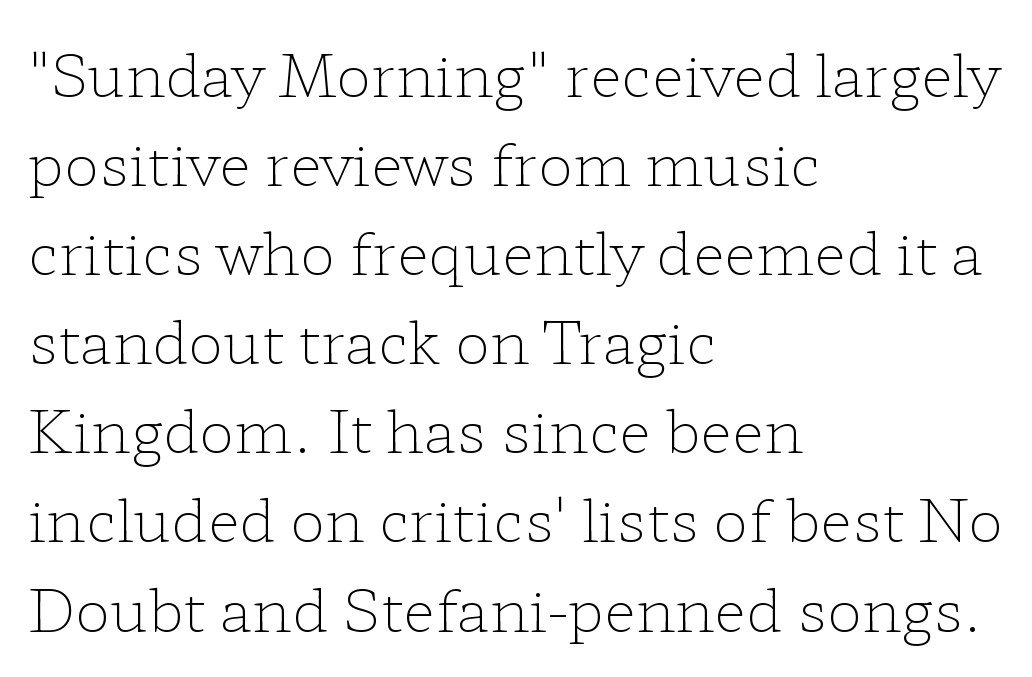
Q: Is the text bold? A: No.
Q: Is the text italic (slanted)? A: No, it is upright.
Q: Is the typeface a serif or a sans-serif typeface? A: Serif.
Q: Is the text underlined? A: No.
Q: How is the paragraph aligned? A: Left-aligned.
Q: Is the spacing between letters normal or unusually wide? A: Normal.
Q: Is the spacing between lines tight, normal or loose? A: Normal.
Q: Width (condensed, normal, or wide)? A: Wide.
Q: Stroke contrast? A: Low.
Q: x-height? A: Medium.
Q: Monospaced? A: No.
